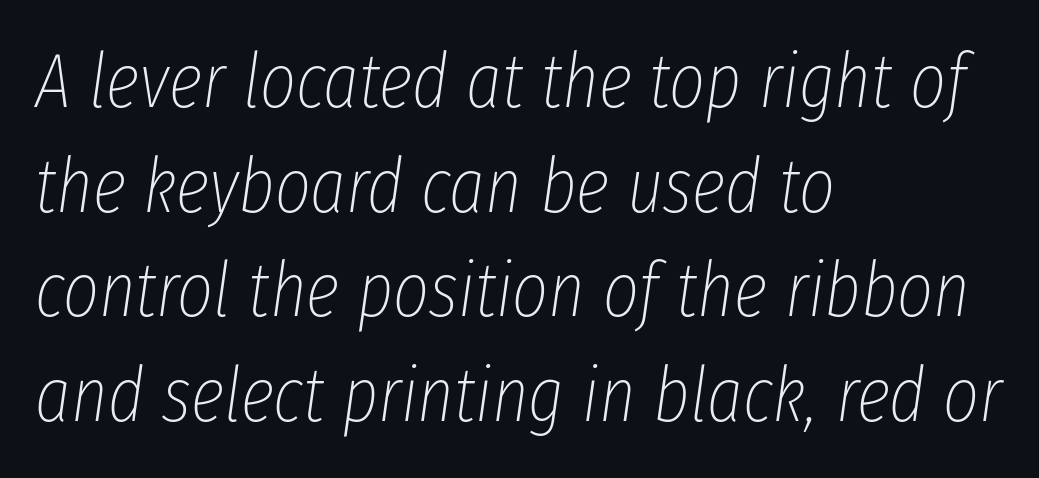
{"italic": "yes", "lean": "right", "slant_degrees": 8, "bold": "no", "weight": "thin", "width": "condensed", "stroke_contrast": "low", "x_height": "medium", "monospaced": "no", "underline": "no", "align": "left", "line_spacing": "normal", "line_spacing_ratio": 1.36, "letter_spacing": "normal", "letter_spacing_em": 0.0, "glyph_px": 77}
